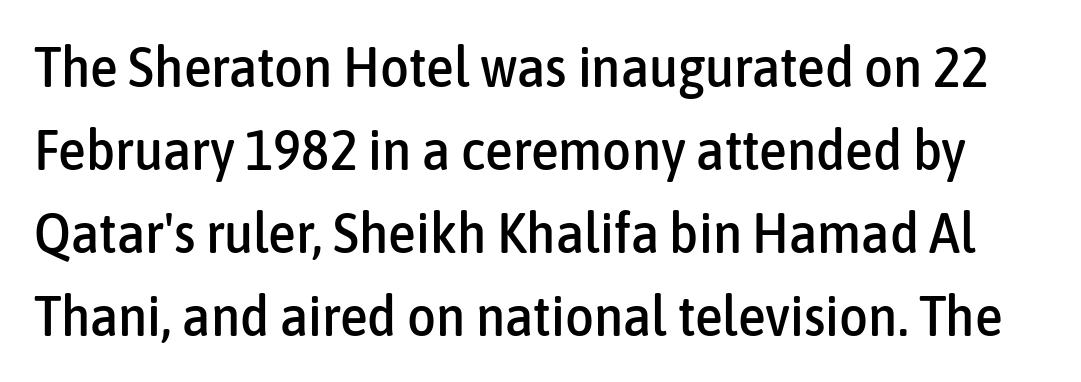
{"serif": "no", "italic": "no", "width": "condensed", "stroke_contrast": "low", "x_height": "medium", "monospaced": "no", "underline": "no", "line_spacing": "normal", "line_spacing_ratio": 1.48, "letter_spacing": "normal", "letter_spacing_em": 0.0, "glyph_px": 56}
